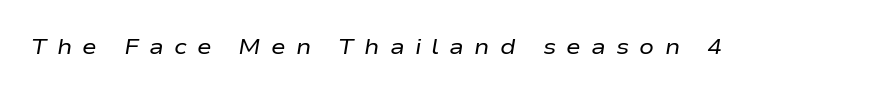
Q: Is the text bold? A: No.
Q: Is the text italic (slanted)? A: Yes, it leans right by about 9 degrees.
Q: Is the text underlined? A: No.
Q: Is the spacing between letters normal or unusually wide? A: Unusually wide.
